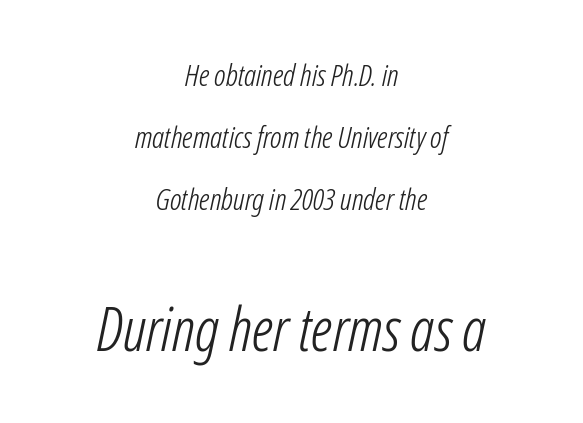
Q: Is the text bold? A: No.
Q: Is the text italic (slanted)? A: Yes, it leans right by about 12 degrees.
Q: Is the text underlined? A: No.
Q: How is the paragraph aligned? A: Centered.
Q: Is the spacing between letters normal or unusually wide? A: Normal.
Q: Is the spacing between lines tight, normal or loose? A: Loose.
Q: Which block of text is set in a larger size, the first (top) or the second (bottom)? A: The second (bottom) one.
Q: Width (condensed, normal, or wide)? A: Condensed.
Q: Stroke contrast? A: Low.
Q: x-height? A: Medium.
Q: Monospaced? A: No.
